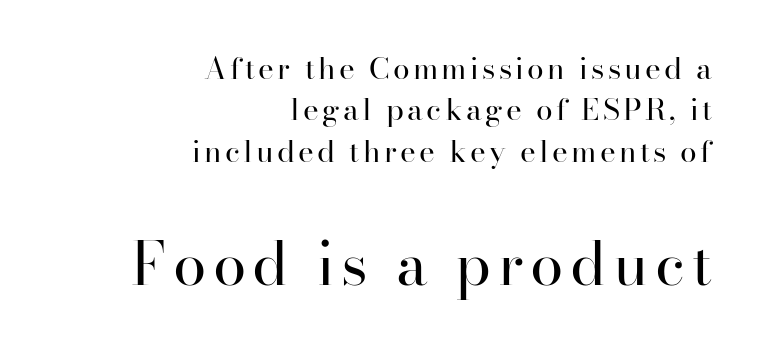
The weight would be labelled regular, book, light, or lighter still. Vertically, the passage feels balanced, rows spaced as you'd expect. Each letter keeps its own natural width here, so spacing adapts to shape. Bare-footed words on every line.
